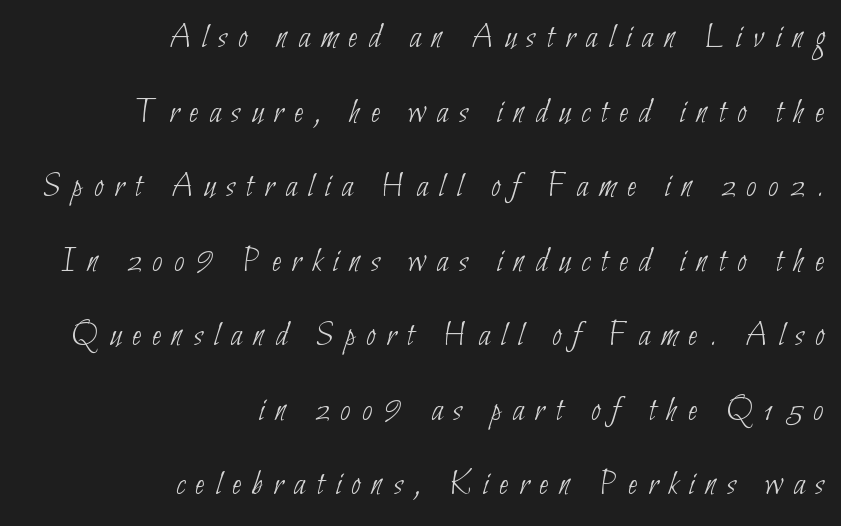
Q: Is the text bold? A: No.
Q: Is the typeface a serif or a sans-serif typeface? A: Sans-serif.
Q: Is the text underlined? A: No.
Q: How is the paragraph aligned? A: Right-aligned.
Q: Is the spacing between letters normal or unusually wide? A: Unusually wide.
Q: Is the spacing between lines tight, normal or loose? A: Loose.
Q: Width (condensed, normal, or wide)? A: Condensed.
Q: Stroke contrast? A: Low.
Q: x-height? A: Small.
Q: Monospaced? A: No.
